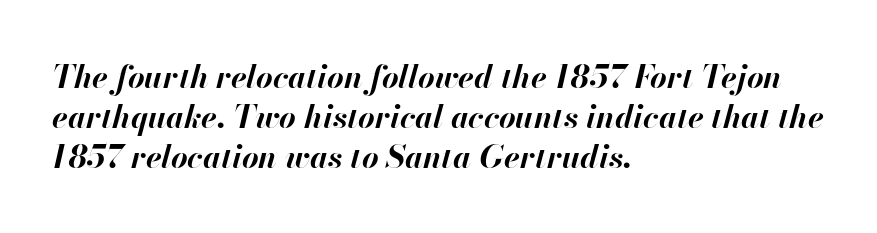
The vertical gap from one line to the next is medium. Caption: multi-line text, flush left, ragged right. The passage shown leans; its letterforms are oblique. The gap between lines stays unmarked.
